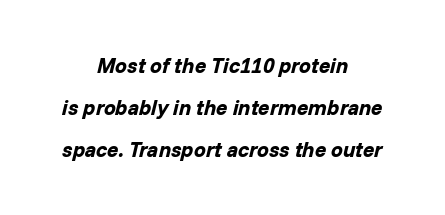
Q: Is the text bold? A: Yes.
Q: Is the text italic (slanted)? A: Yes, it leans right by about 14 degrees.
Q: Is the text underlined? A: No.
Q: How is the paragraph aligned? A: Centered.
Q: Is the spacing between letters normal or unusually wide? A: Normal.
Q: Is the spacing between lines tight, normal or loose? A: Loose.
